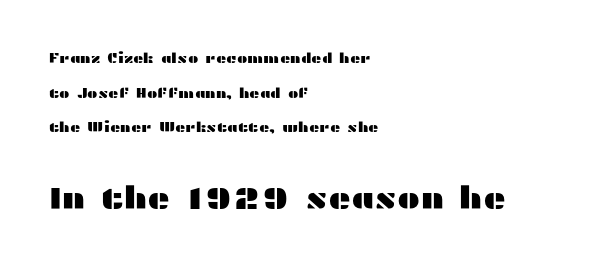
{"serif": "no", "italic": "no", "width": "wide", "stroke_contrast": "medium", "x_height": "medium", "monospaced": "no", "underline": "no", "align": "left", "line_spacing": "loose", "line_spacing_ratio": 2.48, "letter_spacing": "normal", "letter_spacing_em": 0.0, "larger_block": "second", "size_ratio": 2.21, "glyph_px": 31}
